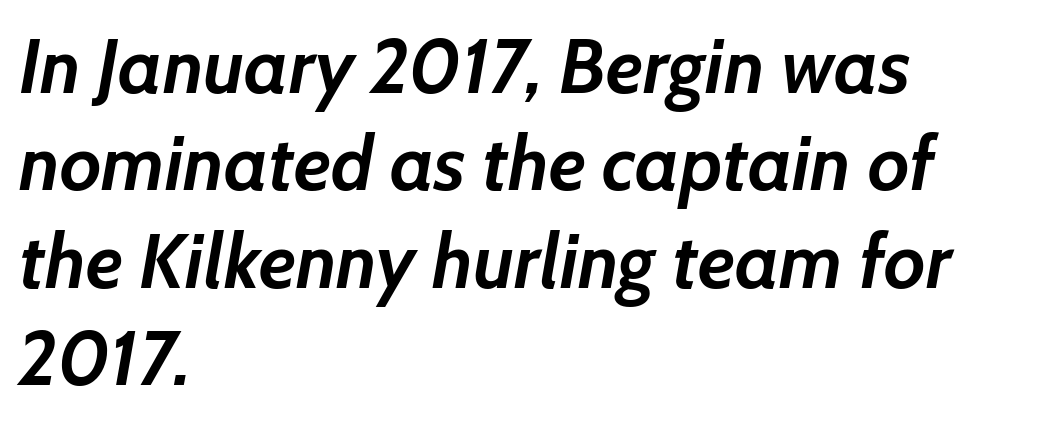
Q: Is the text bold? A: Yes.
Q: Is the text italic (slanted)? A: Yes, it leans right by about 7 degrees.
Q: Is the text underlined? A: No.
Q: How is the paragraph aligned? A: Left-aligned.
Q: Is the spacing between letters normal or unusually wide? A: Normal.
Q: Is the spacing between lines tight, normal or loose? A: Normal.
Q: Width (condensed, normal, or wide)? A: Normal.
Q: Stroke contrast? A: Low.
Q: x-height? A: Medium.
Q: Monospaced? A: No.
